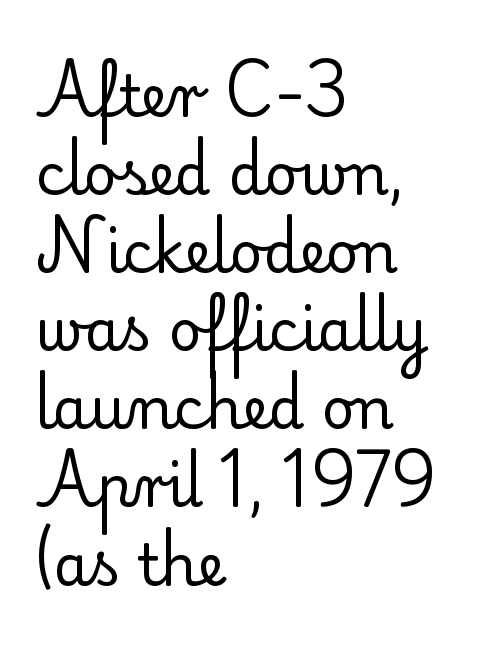
The image shows 57 px regular-weight serif type, upright; set left-aligned, normal line spacing (1.37x), normal letter spacing, not underlined; low stroke contrast and a small x-height.
